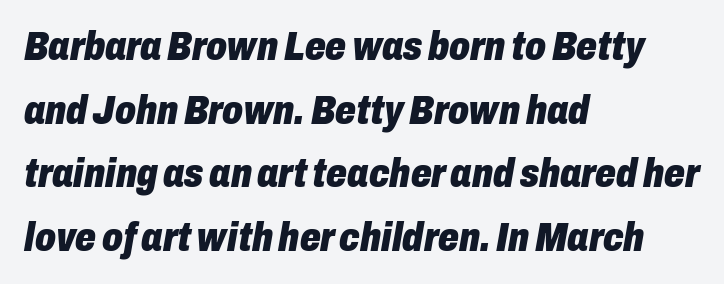
The image shows 41 px heavy, condensed type, italic (leaning right); set left-aligned, normal line spacing (1.55x), normal letter spacing, not underlined; low stroke contrast and a medium x-height.
